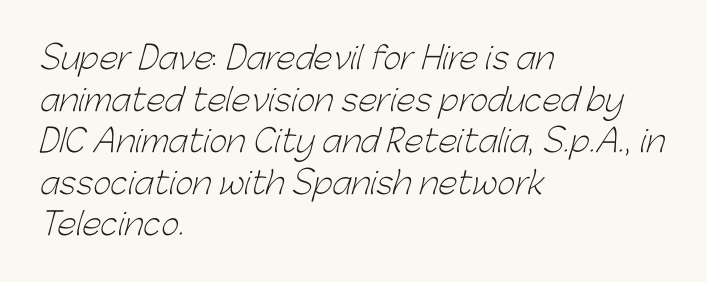
Q: Is the text bold? A: No.
Q: Is the typeface a serif or a sans-serif typeface? A: Sans-serif.
Q: Is the text underlined? A: No.
Q: How is the paragraph aligned? A: Left-aligned.
Q: Is the spacing between letters normal or unusually wide? A: Normal.
Q: Is the spacing between lines tight, normal or loose? A: Normal.
Q: Width (condensed, normal, or wide)? A: Normal.
Q: Stroke contrast? A: Low.
Q: x-height? A: Medium.
Q: Monospaced? A: No.
